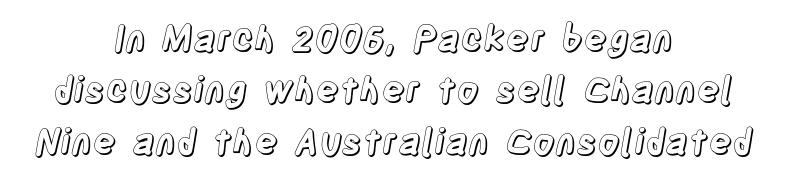
Q: Is the text italic (slanted)? A: Yes.
Q: Is the text underlined? A: No.
Q: How is the paragraph aligned? A: Centered.
Q: Is the spacing between letters normal or unusually wide? A: Normal.
Q: Is the spacing between lines tight, normal or loose? A: Normal.
Q: Width (condensed, normal, or wide)? A: Condensed.
Q: x-height? A: Large.
Q: Monospaced? A: No.
